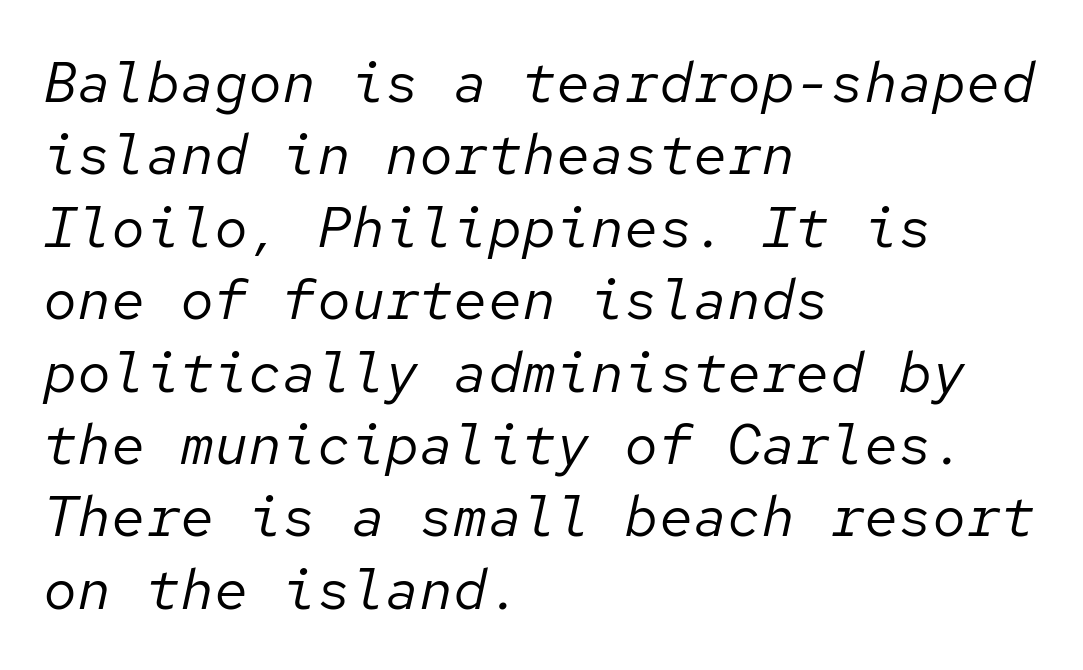
Line beginnings align vertically; line endings do not. Baseline-to-baseline distance is the conventional proportion of letter height. Rendered with sloped, italic letterforms. A typesetter would call this zero additional tracking.
